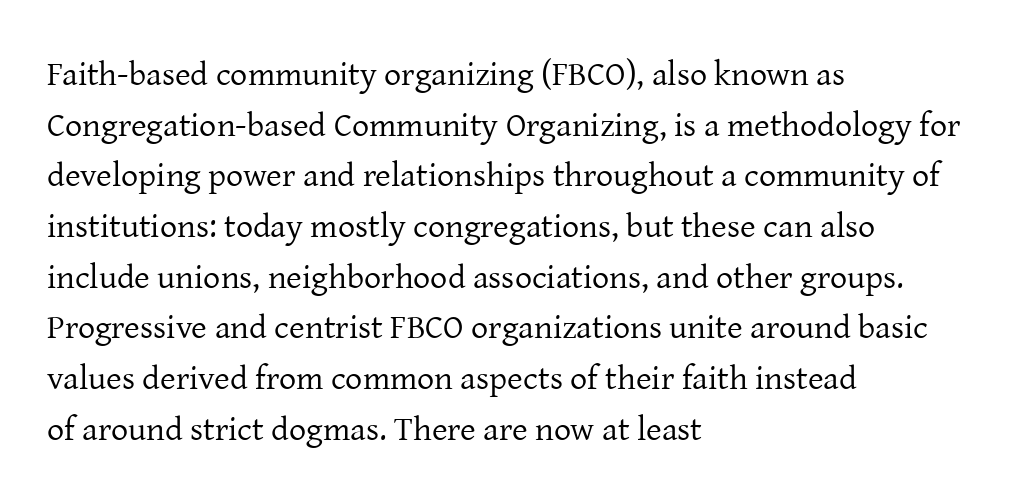
The typography opts for an upright posture over an oblique one. Character widths vary here, with narrow letters taking less room than wide ones. Typeset ragged right — the left edge is the straight one. Has an underline been added? It has not. The space between consecutive lines is moderate.
